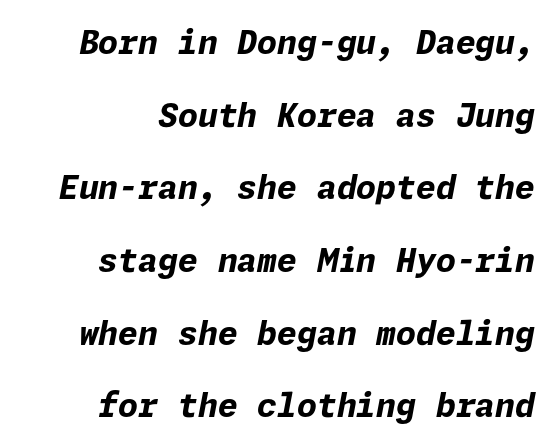
The image shows 32 px bold type, italic (leaning right); set loose line spacing (2.27x), normal letter spacing, not underlined; low stroke contrast and a medium x-height.
